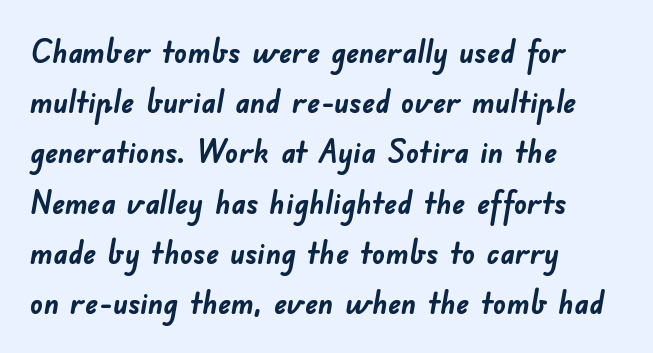
Q: Is the text bold? A: Yes.
Q: Is the typeface a serif or a sans-serif typeface? A: Sans-serif.
Q: Is the text underlined? A: No.
Q: How is the paragraph aligned? A: Left-aligned.
Q: Is the spacing between letters normal or unusually wide? A: Normal.
Q: Is the spacing between lines tight, normal or loose? A: Normal.
Q: Width (condensed, normal, or wide)? A: Normal.
Q: Stroke contrast? A: Low.
Q: x-height? A: Small.
Q: Monospaced? A: No.
